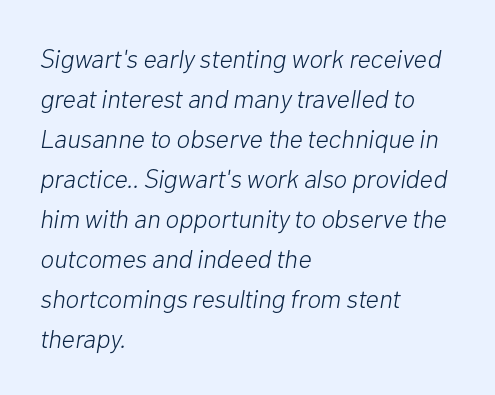
The text carries the slant typical of an italic or oblique font. How are the letters spaced? Ordinarily, with no added tracking. Rows of type keep a routine distance in the vertical direction. A classic flush-left, rag-right setting is used for this passage. The glyphs are unaccompanied by any horizontal stroke below them. Compared with a typical body face, this is equally light or lighter still.
